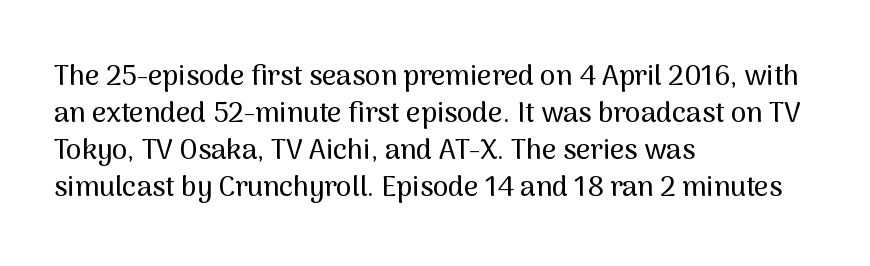
{"serif": "no", "italic": "no", "width": "normal", "stroke_contrast": "medium", "x_height": "medium", "monospaced": "no", "underline": "no", "align": "left", "line_spacing": "normal", "line_spacing_ratio": 1.32, "letter_spacing": "normal", "letter_spacing_em": 0.0, "glyph_px": 28}
